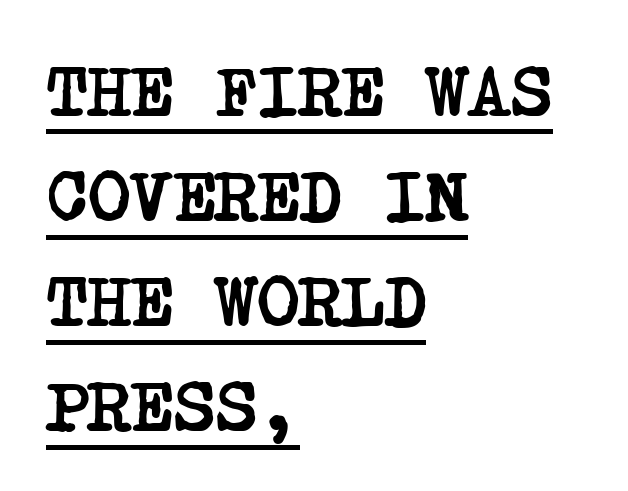
Q: Is the text bold? A: Yes.
Q: Is the typeface a serif or a sans-serif typeface? A: Serif.
Q: Is the text underlined? A: Yes.
Q: How is the paragraph aligned? A: Left-aligned.
Q: Is the spacing between letters normal or unusually wide? A: Normal.
Q: Is the spacing between lines tight, normal or loose? A: Normal.
Q: Width (condensed, normal, or wide)? A: Condensed.
Q: Stroke contrast? A: Low.
Q: x-height? A: Large.
